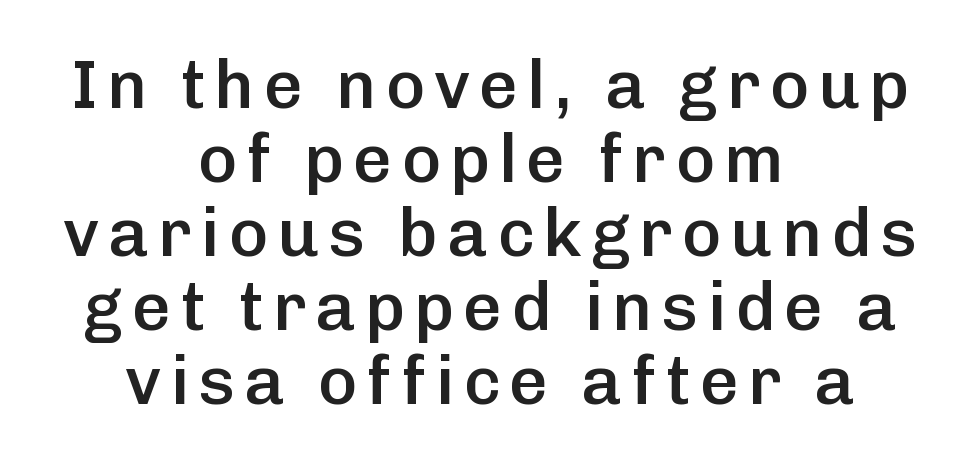
Q: Is the text bold? A: Semi-bold.
Q: Is the text italic (slanted)? A: No, it is upright.
Q: Is the typeface a serif or a sans-serif typeface? A: Sans-serif.
Q: Is the text underlined? A: No.
Q: How is the paragraph aligned? A: Centered.
Q: Is the spacing between lines tight, normal or loose? A: Tight.
Q: Width (condensed, normal, or wide)? A: Normal.
Q: Stroke contrast? A: Low.
Q: x-height? A: Medium.
Q: Monospaced? A: No.
